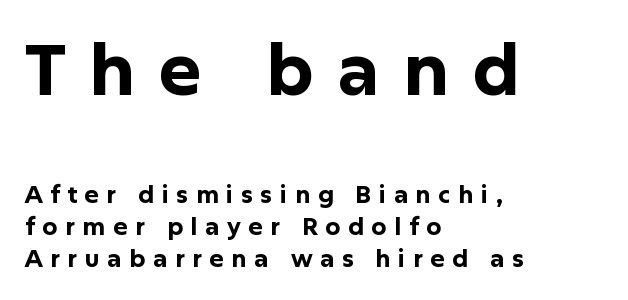
Leading: standard. In terms of posture, this sample is upright. Of the two passages, the one on top uses the larger point size. The face used here is proportionally spaced, like ordinary book or web type.
